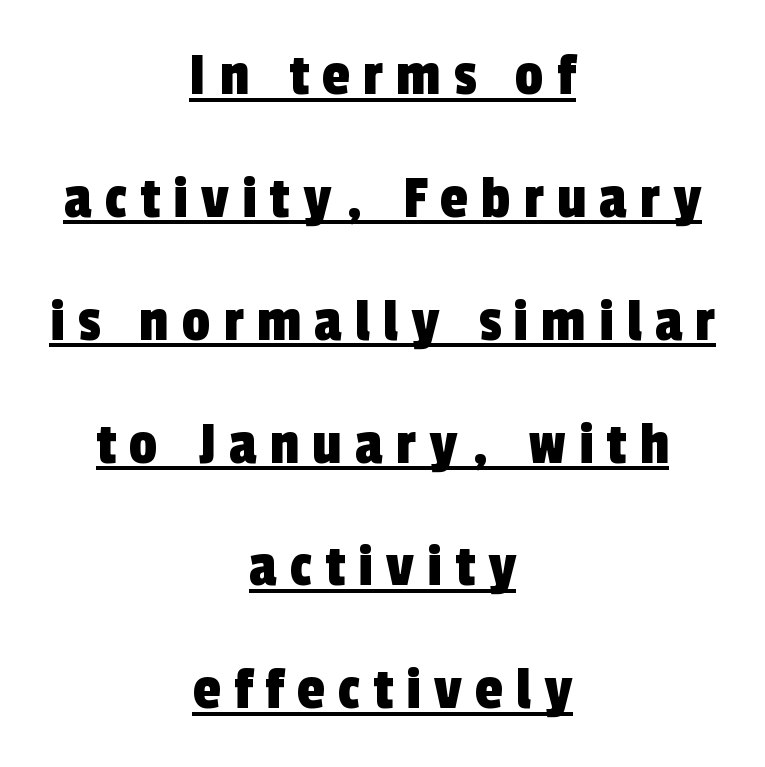
{"serif": "no", "width": "condensed", "x_height": "medium", "monospaced": "no", "underline": "yes", "align": "center", "line_spacing": "loose", "line_spacing_ratio": 1.95, "letter_spacing": "wide", "letter_spacing_em": 0.21, "glyph_px": 63}
